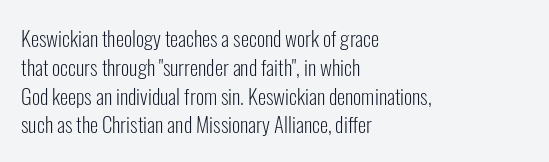
{"italic": "no", "bold": "no", "underline": "no", "align": "left", "line_spacing": "normal", "line_spacing_ratio": 1.37, "letter_spacing": "normal", "letter_spacing_em": 0.0, "glyph_px": 21}
